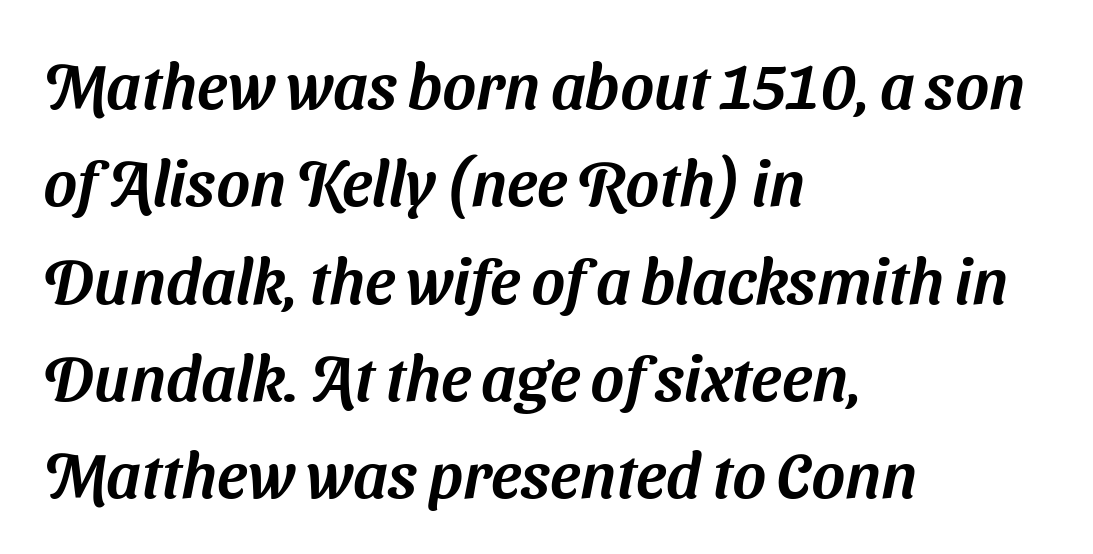
The image shows 64 px sans-serif type; set left-aligned, normal line spacing (1.52x), normal letter spacing, not underlined; medium stroke contrast and a medium x-height.
